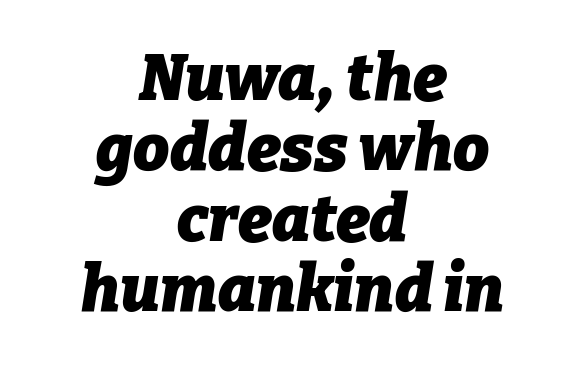
{"italic": "yes", "lean": "right", "slant_degrees": 9, "bold": "yes", "weight": "heavy", "width": "normal", "stroke_contrast": "low", "x_height": "medium", "monospaced": "no", "underline": "no", "align": "center", "line_spacing": "tight", "line_spacing_ratio": 1.1, "letter_spacing": "normal", "letter_spacing_em": 0.0, "glyph_px": 64}
